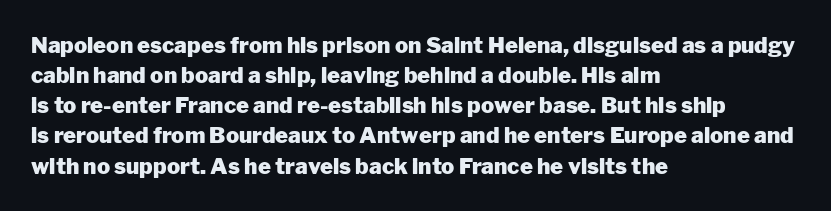
The image shows 22 px bold type, upright; set left-aligned, normal line spacing (1.37x), normal letter spacing, not underlined.
